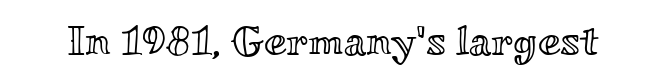
Q: Is the text italic (slanted)? A: No, it is upright.
Q: Is the text underlined? A: No.
Q: Is the spacing between letters normal or unusually wide? A: Normal.
Q: Width (condensed, normal, or wide)? A: Wide.
Q: x-height? A: Small.
Q: Monospaced? A: No.
